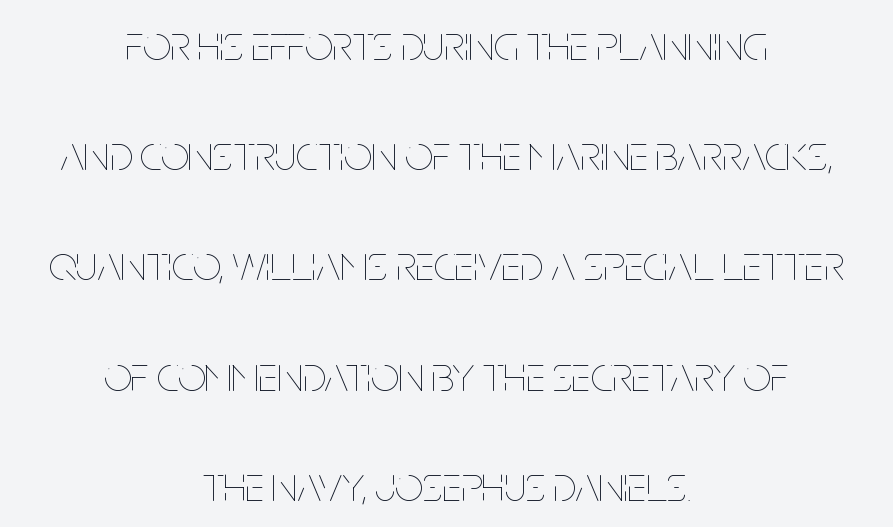
The image shows 49 px thin, condensed type, upright; set centered, loose line spacing (2.25x), normal letter spacing, not underlined; low stroke contrast and a large x-height.
